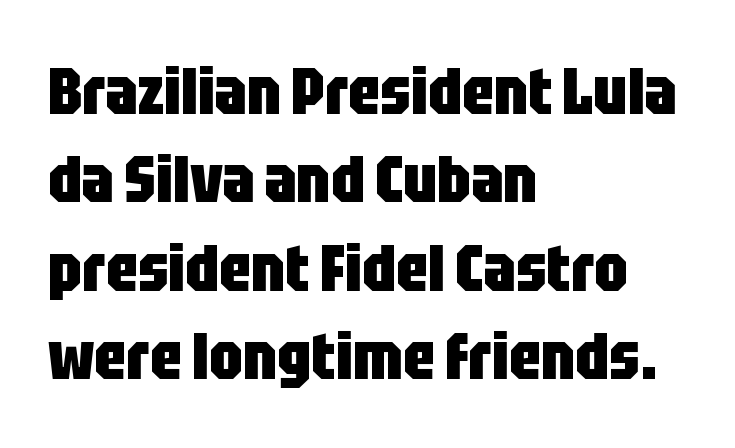
{"serif": "no", "italic": "no", "bold": "yes", "weight": "heavy", "width": "condensed", "stroke_contrast": "low", "x_height": "large", "monospaced": "no", "underline": "no", "align": "left", "line_spacing": "normal", "line_spacing_ratio": 1.34, "letter_spacing": "normal", "letter_spacing_em": 0.0, "glyph_px": 66}
